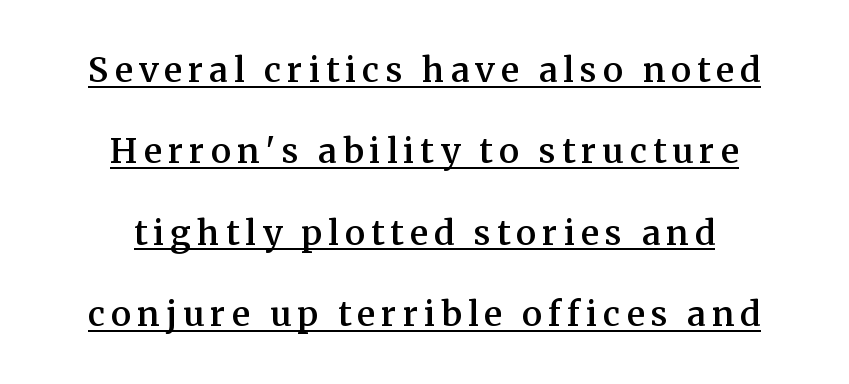
Q: Is the text bold? A: Semi-bold.
Q: Is the text italic (slanted)? A: No, it is upright.
Q: Is the typeface a serif or a sans-serif typeface? A: Serif.
Q: Is the text underlined? A: Yes.
Q: How is the paragraph aligned? A: Centered.
Q: Is the spacing between lines tight, normal or loose? A: Loose.
Q: Width (condensed, normal, or wide)? A: Normal.
Q: Stroke contrast? A: Medium.
Q: x-height? A: Medium.
Q: Monospaced? A: No.
